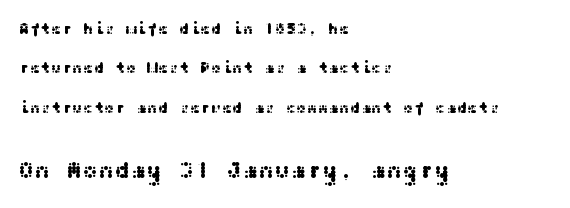
Q: Is the text italic (slanted)? A: No, it is upright.
Q: Is the text underlined? A: No.
Q: How is the paragraph aligned? A: Left-aligned.
Q: Is the spacing between letters normal or unusually wide? A: Normal.
Q: Is the spacing between lines tight, normal or loose? A: Loose.
Q: Which block of text is set in a larger size, the first (top) or the second (bottom)? A: The second (bottom) one.
